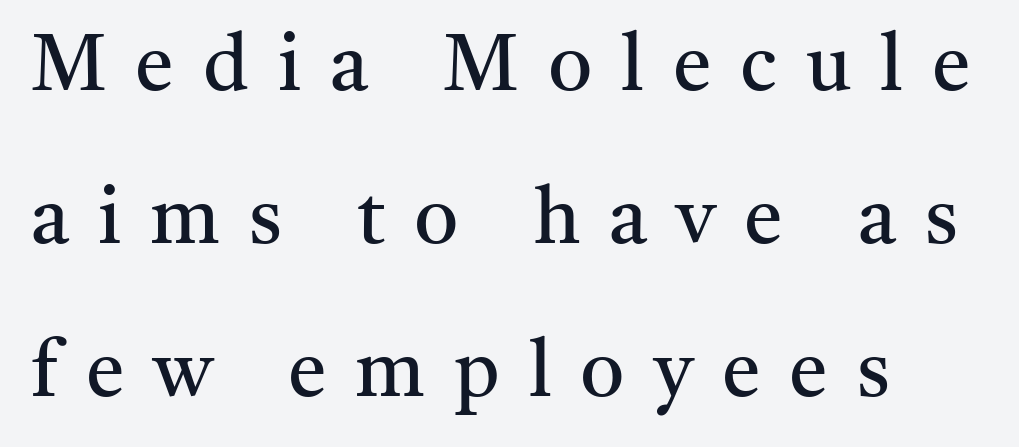
Q: Is the text bold? A: No.
Q: Is the text italic (slanted)? A: No, it is upright.
Q: Is the typeface a serif or a sans-serif typeface? A: Serif.
Q: Is the text underlined? A: No.
Q: How is the paragraph aligned? A: Left-aligned.
Q: Is the spacing between letters normal or unusually wide? A: Unusually wide.
Q: Is the spacing between lines tight, normal or loose? A: Loose.
Q: Width (condensed, normal, or wide)? A: Normal.
Q: Stroke contrast? A: Medium.
Q: x-height? A: Medium.
Q: Monospaced? A: No.
